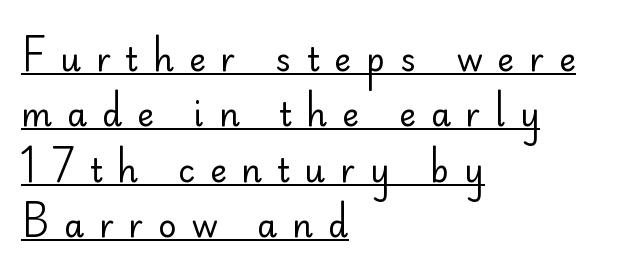
The image shows 32 px regular-weight sans-serif type, upright; set left-aligned, line spacing 1.73x, unusually wide letter spacing (+0.47 em), underlined; low stroke contrast and a small x-height.
